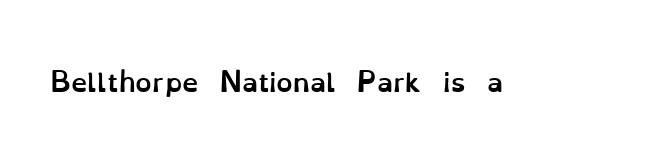
Only glyphs here, with clear space below each row. Rendered with straight, roman letterforms. The glyphs have the mass of a bold cut. Observe the ordinary spacing: letters are neighbours, not strangers.
